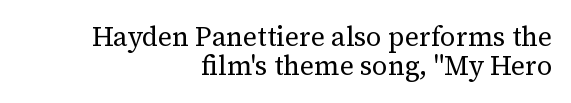
Lines of text with bare space underneath. Spacing between characters is what you'd get straight out of the box. Nope, not italic — everything's standing straight. The leading is snug, giving the passage a crowded texture. This is not heavy type; no bold has been used. The ragged edge is on the left, which tells us the setting is flush right.
